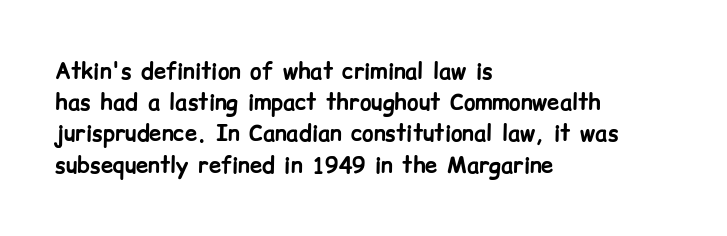
Q: Is the text bold? A: Yes.
Q: Is the text italic (slanted)? A: No, it is upright.
Q: Is the text underlined? A: No.
Q: How is the paragraph aligned? A: Left-aligned.
Q: Is the spacing between letters normal or unusually wide? A: Normal.
Q: Is the spacing between lines tight, normal or loose? A: Normal.
